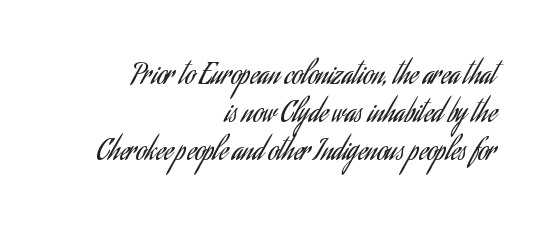
Here the glyphs are tracked normally, forming tight word shapes. Whoever set this chose a conventional vertical rhythm. This rendering uses right alignment, leaving the left contour irregular. Lines of text with bare space underneath. The designer went with a sans here, leaving each stem footless.
